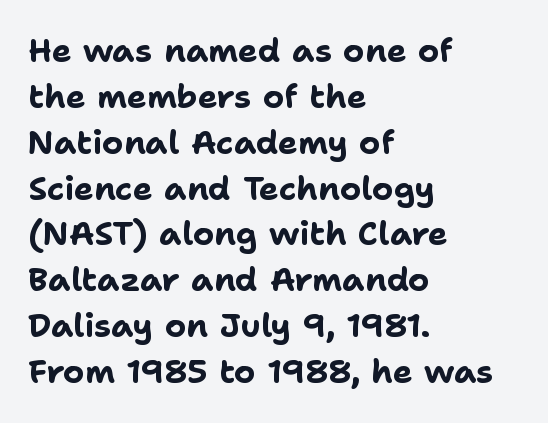
Q: Is the text bold? A: Yes.
Q: Is the text italic (slanted)? A: No, it is upright.
Q: Is the typeface a serif or a sans-serif typeface? A: Sans-serif.
Q: Is the text underlined? A: No.
Q: How is the paragraph aligned? A: Left-aligned.
Q: Is the spacing between letters normal or unusually wide? A: Normal.
Q: Is the spacing between lines tight, normal or loose? A: Normal.
Q: Width (condensed, normal, or wide)? A: Normal.
Q: Stroke contrast? A: Low.
Q: x-height? A: Medium.
Q: Monospaced? A: No.
